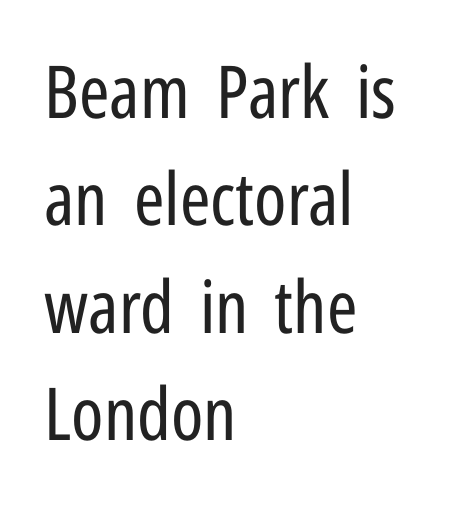
{"serif": "no", "italic": "no", "bold": "no", "weight": "regular", "width": "condensed", "stroke_contrast": "low", "x_height": "medium", "monospaced": "no", "underline": "no", "align": "left", "line_spacing": "normal", "line_spacing_ratio": 1.47, "letter_spacing": "normal", "letter_spacing_em": 0.0, "glyph_px": 73}
